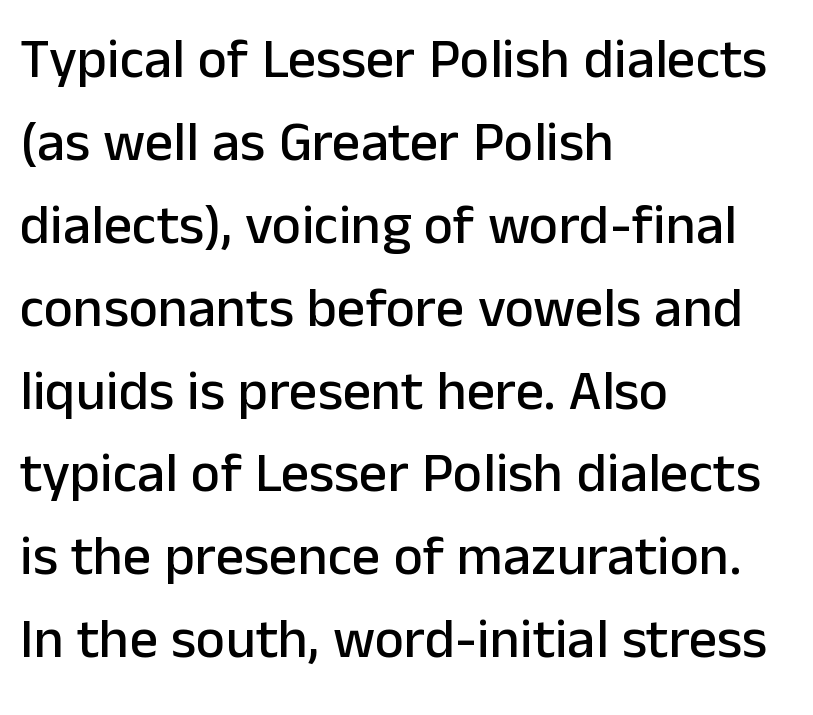
{"serif": "no", "italic": "no", "width": "normal", "stroke_contrast": "low", "x_height": "medium", "monospaced": "no", "underline": "no", "align": "left", "line_spacing": "normal", "line_spacing_ratio": 1.48, "letter_spacing": "normal", "letter_spacing_em": 0.0, "glyph_px": 56}
